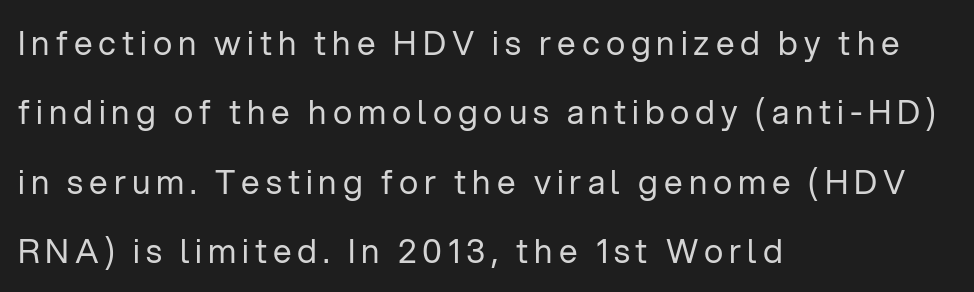
The image shows 33 px regular-weight sans-serif type, upright; set left-aligned, loose line spacing (2.1x), not underlined; low stroke contrast and a medium x-height.
